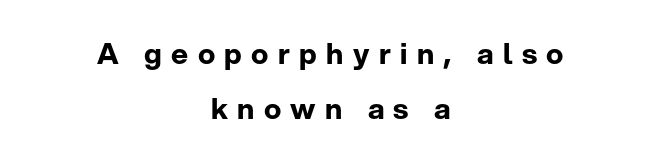
The rendering uses natural spacing where letterforms have individual widths. You can tell it's not italic because the verticals are truly vertical. The typesetter chose a symmetrical, centered arrangement here. The rendering uses a bold face; every stroke is thick and dark. Grotesque or geometric, the face here clearly has no serifs.
